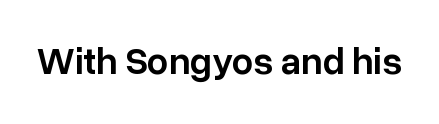
The image shows 38 px semibold sans-serif type, upright; set normal letter spacing, not underlined; low stroke contrast and a medium x-height.
